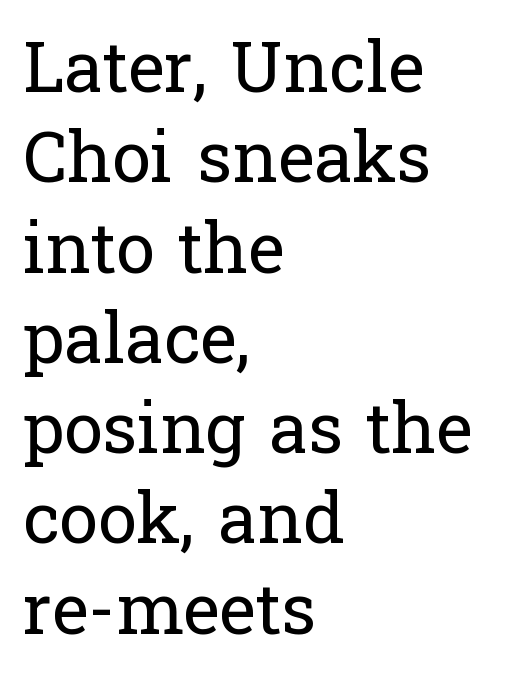
Q: Is the text bold? A: No.
Q: Is the text italic (slanted)? A: No, it is upright.
Q: Is the typeface a serif or a sans-serif typeface? A: Serif.
Q: Is the text underlined? A: No.
Q: How is the paragraph aligned? A: Left-aligned.
Q: Is the spacing between letters normal or unusually wide? A: Normal.
Q: Is the spacing between lines tight, normal or loose? A: Normal.
Q: Width (condensed, normal, or wide)? A: Normal.
Q: Stroke contrast? A: Low.
Q: x-height? A: Medium.
Q: Monospaced? A: No.
